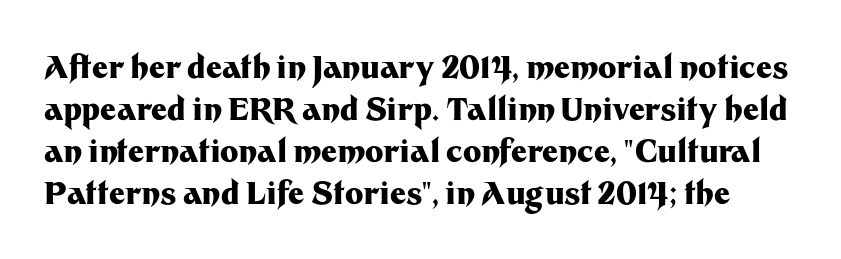
Compared with typical paragraphs, the rows here are spaced about the same. Every letter is thick-stroked: bold, no question. The glyphs are unaccompanied by any horizontal stroke below them. Default kerning and tracking; the words read as compact shapes. You can tell from the bare stems that sans-serif type was used. Every character sits straight up, as roman type does.
